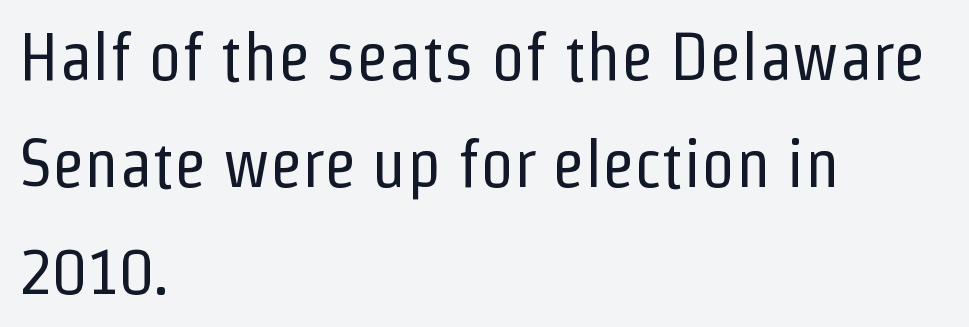
{"serif": "no", "italic": "no", "bold": "no", "weight": "regular", "width": "condensed", "stroke_contrast": "low", "x_height": "medium", "monospaced": "no", "underline": "no", "align": "left", "line_spacing": "normal", "line_spacing_ratio": 1.6, "letter_spacing": "normal", "letter_spacing_em": 0.0, "glyph_px": 67}
